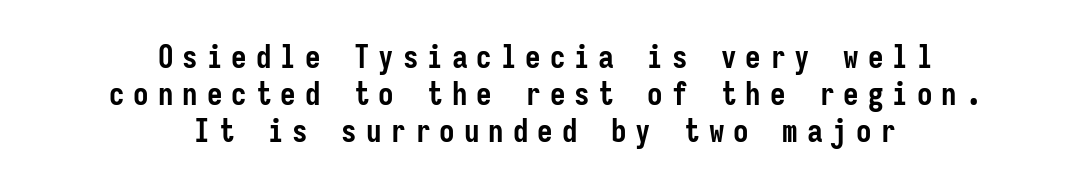
Q: Is the text bold? A: Yes.
Q: Is the text italic (slanted)? A: No, it is upright.
Q: Is the typeface a serif or a sans-serif typeface? A: Sans-serif.
Q: Is the text underlined? A: No.
Q: How is the paragraph aligned? A: Centered.
Q: Is the spacing between letters normal or unusually wide? A: Unusually wide.
Q: Width (condensed, normal, or wide)? A: Condensed.
Q: Stroke contrast? A: Low.
Q: x-height? A: Medium.
Q: Monospaced? A: Yes.
